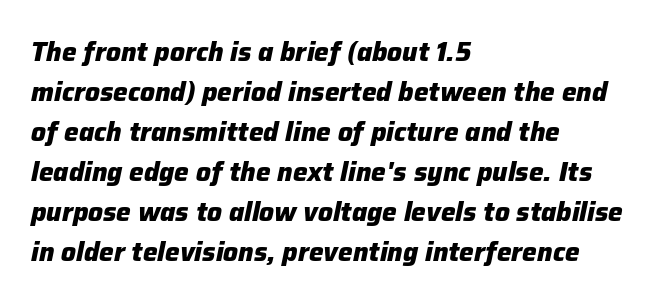
Observe the ordinary spacing: letters are neighbours, not strangers. Is the type slanted? Yes — the strokes lean at a clear angle. The leading is moderate, giving the passage an even texture. Nobody drew a line under any word here. Heavy-handed strokes throughout: this text is bold.
